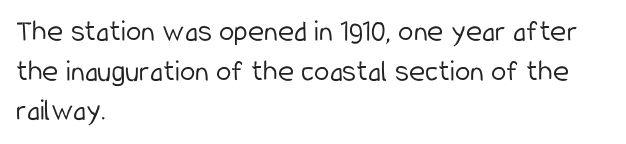
Q: Is the text bold? A: No.
Q: Is the text italic (slanted)? A: No, it is upright.
Q: Is the typeface a serif or a sans-serif typeface? A: Sans-serif.
Q: Is the text underlined? A: No.
Q: How is the paragraph aligned? A: Left-aligned.
Q: Is the spacing between letters normal or unusually wide? A: Normal.
Q: Is the spacing between lines tight, normal or loose? A: Normal.
Q: Width (condensed, normal, or wide)? A: Condensed.
Q: Stroke contrast? A: Low.
Q: x-height? A: Medium.
Q: Monospaced? A: No.
